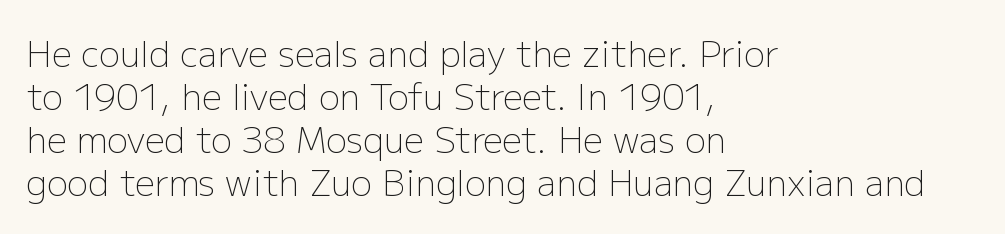
{"serif": "no", "italic": "no", "bold": "no", "weight": "light", "width": "normal", "stroke_contrast": "low", "x_height": "medium", "monospaced": "no", "underline": "no", "align": "left", "line_spacing_ratio": 1.23, "letter_spacing": "normal", "letter_spacing_em": 0.0, "glyph_px": 35}
